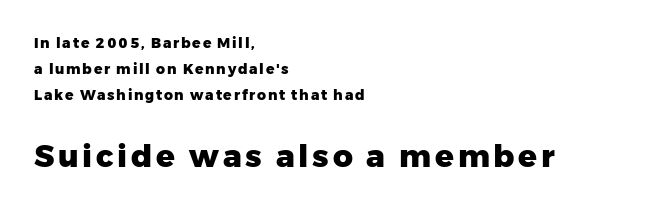
Is the lower block the larger one? Yes — the lower block carries the bigger type. Style check: upright. You can tell from the bare stems that sans-serif type was used. In terms of weight, the rendering is a true, heavy bold. You could not count columns in this text — the font is proportionally spaced.
